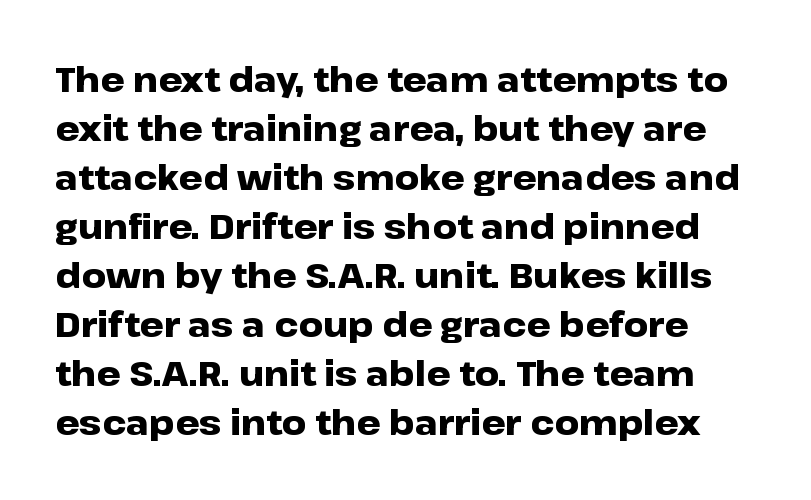
Q: Is the text bold? A: Yes.
Q: Is the text italic (slanted)? A: No, it is upright.
Q: Is the typeface a serif or a sans-serif typeface? A: Sans-serif.
Q: Is the text underlined? A: No.
Q: Is the spacing between letters normal or unusually wide? A: Normal.
Q: Is the spacing between lines tight, normal or loose? A: Normal.
Q: Width (condensed, normal, or wide)? A: Wide.
Q: Stroke contrast? A: Low.
Q: x-height? A: Medium.
Q: Monospaced? A: No.
